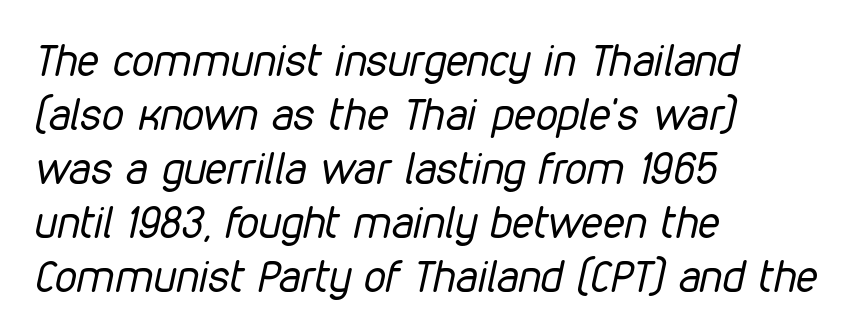
The image shows 44 px regular-weight, condensed type, italic (leaning right); set left-aligned, line spacing 1.23x, normal letter spacing, not underlined; low stroke contrast and a medium x-height.
